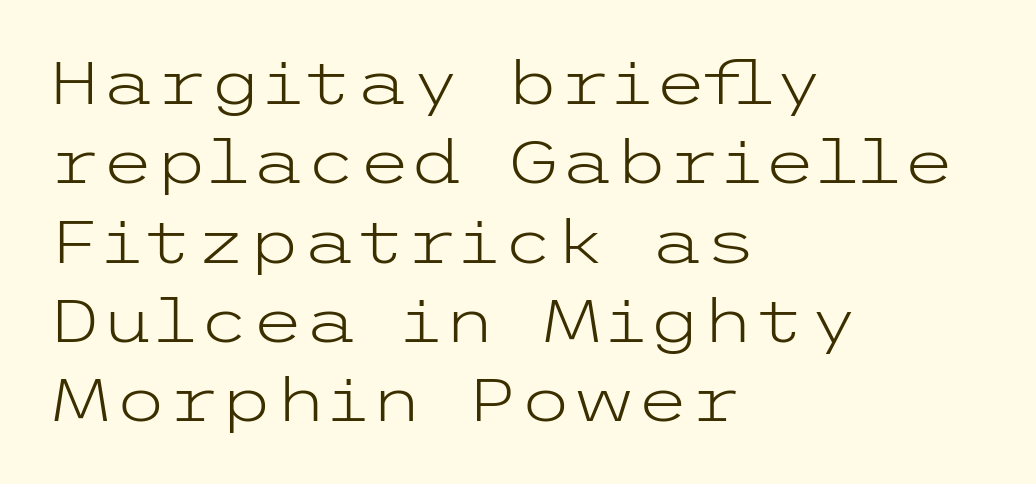
{"serif": "no", "italic": "no", "bold": "no", "weight": "light", "width": "wide", "stroke_contrast": "low", "x_height": "medium", "underline": "no", "align": "left", "line_spacing": "normal", "line_spacing_ratio": 1.3, "letter_spacing": "normal", "letter_spacing_em": 0.0, "glyph_px": 61}
